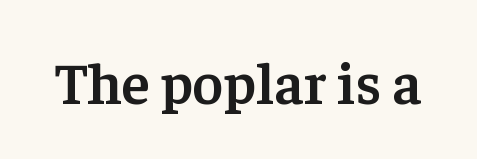
Q: Is the text bold? A: Semi-bold.
Q: Is the text italic (slanted)? A: No, it is upright.
Q: Is the typeface a serif or a sans-serif typeface? A: Serif.
Q: Is the text underlined? A: No.
Q: Is the spacing between letters normal or unusually wide? A: Normal.
Q: Width (condensed, normal, or wide)? A: Normal.
Q: Stroke contrast? A: Low.
Q: x-height? A: Medium.
Q: Monospaced? A: No.
